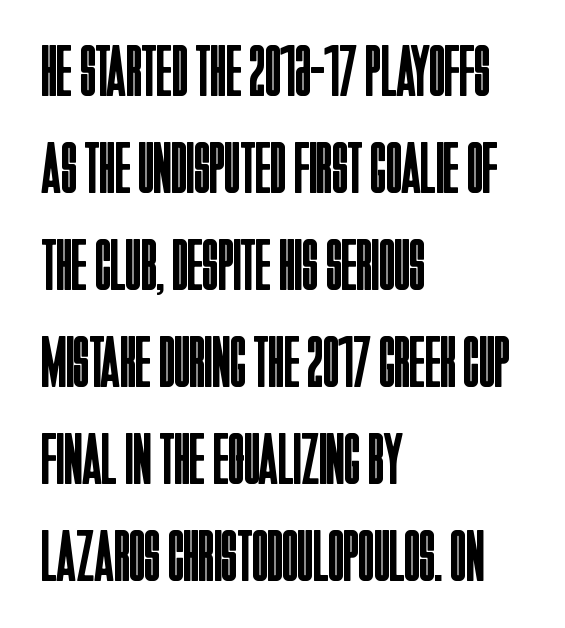
The image shows 73 px regular-weight, condensed sans-serif type, upright; set left-aligned, normal line spacing (1.33x), normal letter spacing, not underlined; low stroke contrast and a large x-height.
